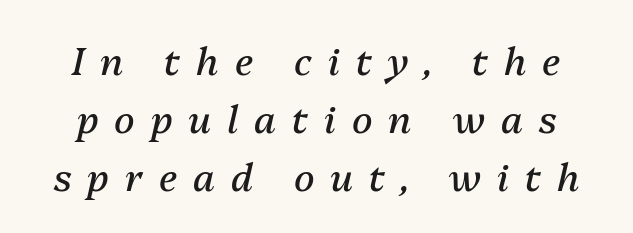
The image shows 38 px regular-weight type, italic (leaning right); set normal line spacing (1.52x), unusually wide letter spacing (+0.42 em), not underlined; medium stroke contrast and a medium x-height.
